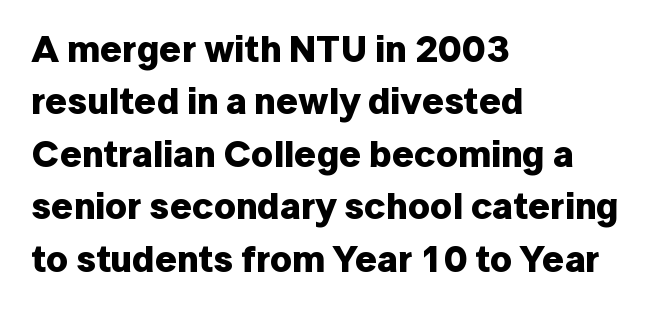
The image shows 38 px bold sans-serif type, upright; set left-aligned, normal line spacing (1.38x), normal letter spacing, not underlined; low stroke contrast and a medium x-height.
